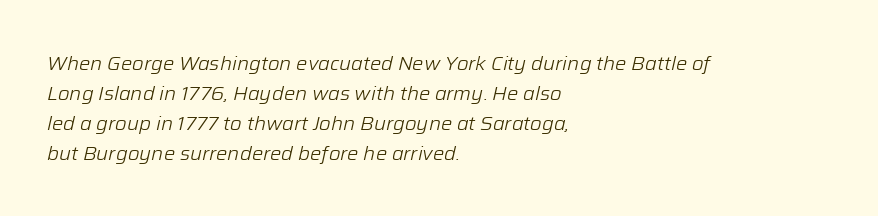
Q: Is the text bold? A: No.
Q: Is the text italic (slanted)? A: Yes, it leans right by about 12 degrees.
Q: Is the text underlined? A: No.
Q: How is the paragraph aligned? A: Left-aligned.
Q: Is the spacing between letters normal or unusually wide? A: Normal.
Q: Is the spacing between lines tight, normal or loose? A: Normal.
